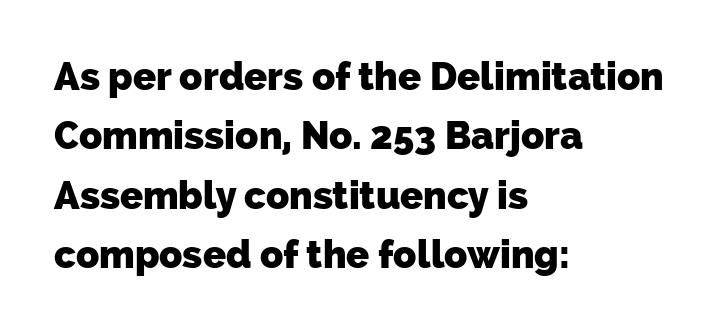
{"serif": "no", "bold": "yes", "weight": "heavy", "width": "normal", "stroke_contrast": "low", "x_height": "medium", "monospaced": "no", "underline": "no", "align": "left", "line_spacing": "normal", "line_spacing_ratio": 1.56, "letter_spacing": "normal", "letter_spacing_em": 0.0, "glyph_px": 38}
